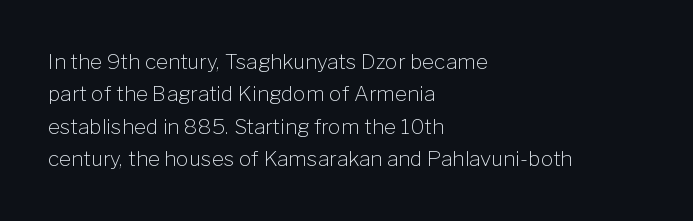
The image shows 21 px text type, upright; set left-aligned, normal line spacing (1.54x), normal letter spacing, not underlined.
